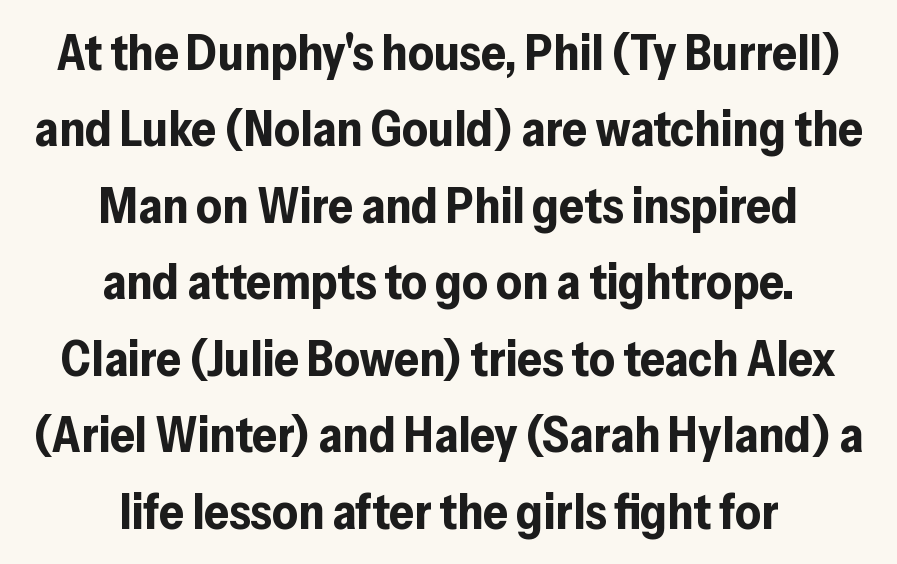
{"serif": "no", "italic": "no", "bold": "yes", "weight": "bold", "width": "normal", "stroke_contrast": "low", "x_height": "medium", "monospaced": "no", "underline": "no", "align": "center", "line_spacing": "normal", "line_spacing_ratio": 1.56, "letter_spacing": "normal", "letter_spacing_em": 0.0, "glyph_px": 49}
